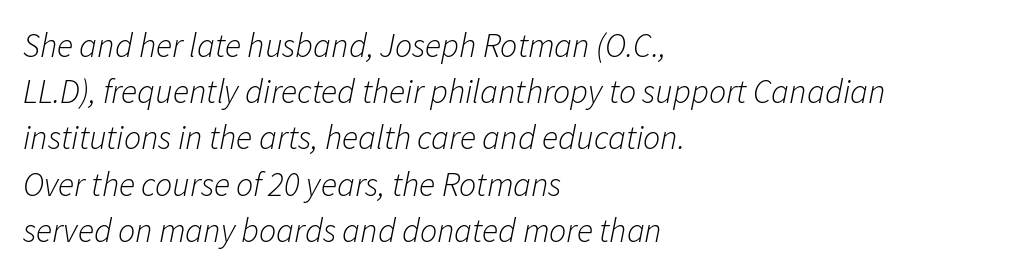
The letters advance in unequal steps, a hallmark of proportional type. A classic flush-left, rag-right setting is used for this passage. It's the slanting kind of type. The type is set solid horizontally, with unmodified tracking. Descender tails drop into unmarked territory.
